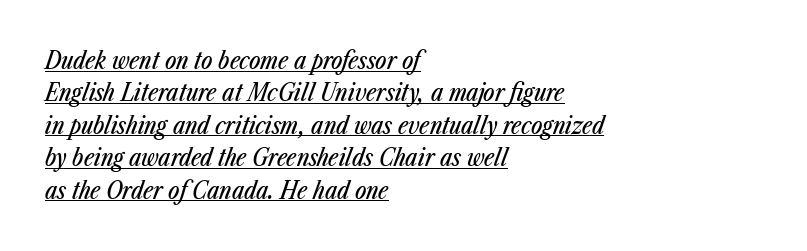
Students, observe: this is what conventionally led text looks like. The line texture is even and compact thanks to regular tracking. The setting favours the left margin, as ordinary paragraphs usually do. A typesetter would mark this as italic. A baseline rule has been typeset under these characters.
